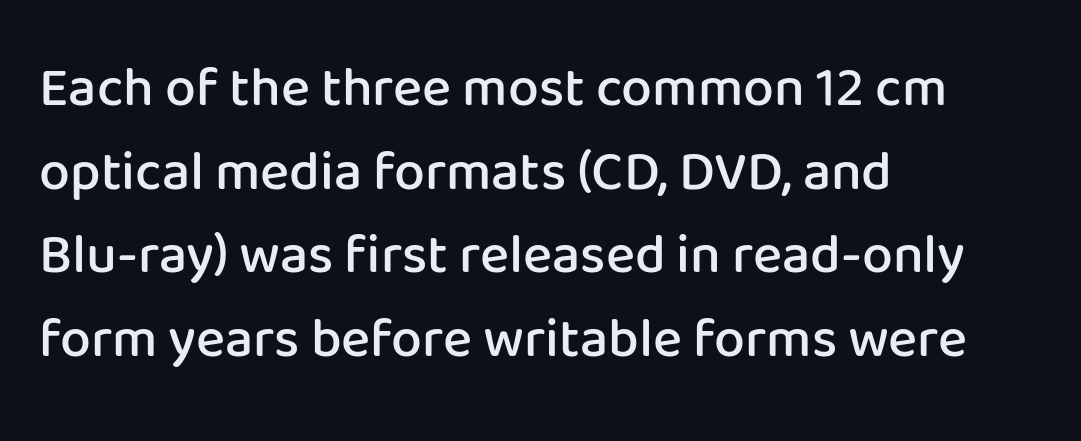
The image shows 55 px semibold sans-serif type, upright; set left-aligned, normal line spacing (1.52x), normal letter spacing, not underlined; low stroke contrast and a medium x-height.
